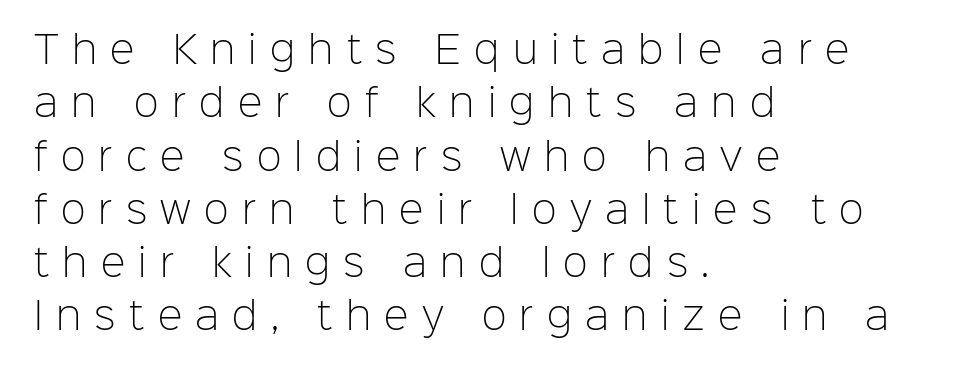
Q: Is the text bold? A: No.
Q: Is the text italic (slanted)? A: No, it is upright.
Q: Is the typeface a serif or a sans-serif typeface? A: Sans-serif.
Q: Is the text underlined? A: No.
Q: How is the paragraph aligned? A: Left-aligned.
Q: Is the spacing between letters normal or unusually wide? A: Unusually wide.
Q: Is the spacing between lines tight, normal or loose? A: Normal.
Q: Width (condensed, normal, or wide)? A: Normal.
Q: Stroke contrast? A: Low.
Q: x-height? A: Medium.
Q: Monospaced? A: No.
